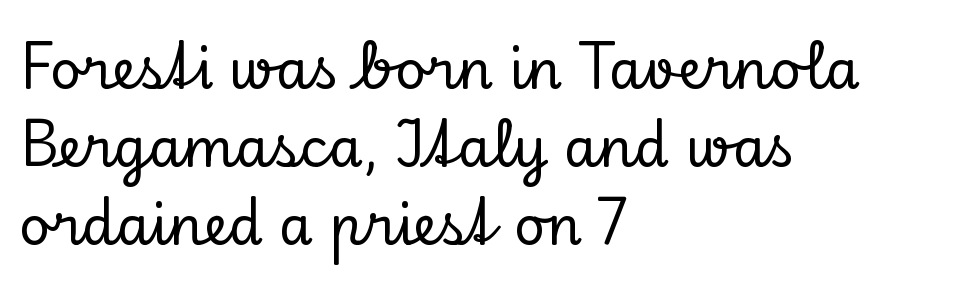
The image shows 54 px text type, upright; set left-aligned, normal line spacing (1.44x), normal letter spacing, not underlined; low stroke contrast and a small x-height.
